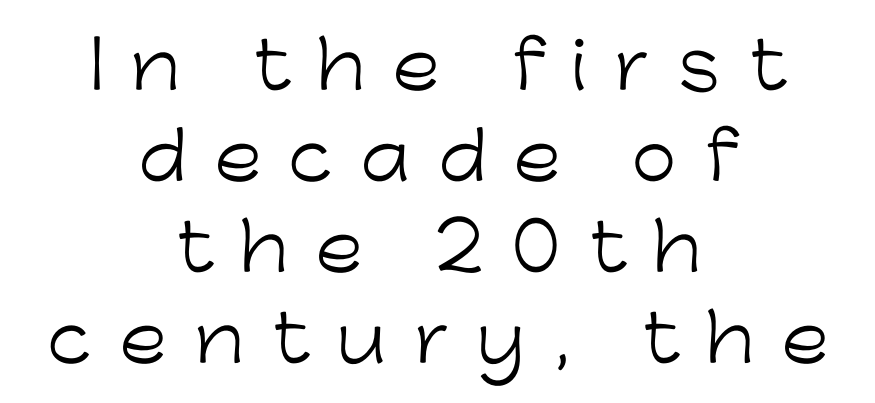
{"serif": "no", "italic": "no", "bold": "no", "weight": "light", "width": "normal", "stroke_contrast": "low", "x_height": "medium", "monospaced": "no", "underline": "no", "align": "center", "line_spacing": "normal", "line_spacing_ratio": 1.4, "letter_spacing": "wide", "letter_spacing_em": 0.42, "glyph_px": 65}
